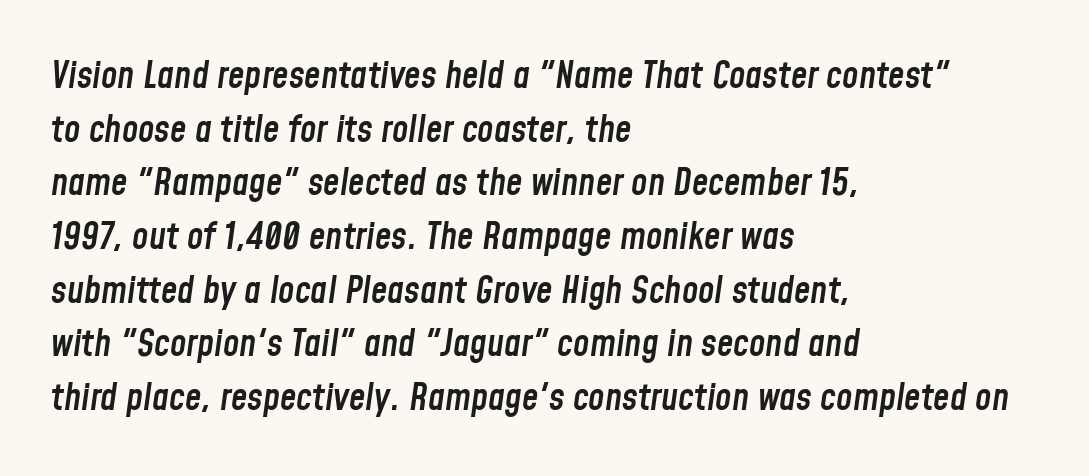
The image shows 37 px semibold, condensed type, italic (leaning right); set left-aligned, normal line spacing (1.45x), normal letter spacing, not underlined; low stroke contrast and a medium x-height.
